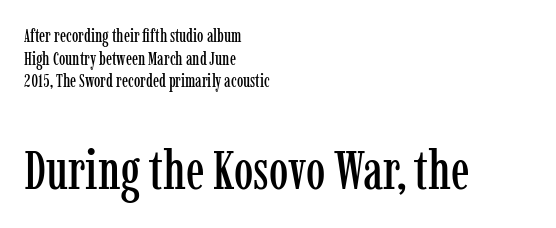
{"serif": "yes", "italic": "no", "width": "condensed", "stroke_contrast": "low", "x_height": "medium", "monospaced": "no", "underline": "no", "align": "left", "line_spacing": "normal", "line_spacing_ratio": 1.26, "letter_spacing": "normal", "letter_spacing_em": 0.0, "larger_block": "second", "size_ratio": 3.06, "glyph_px": 55}
